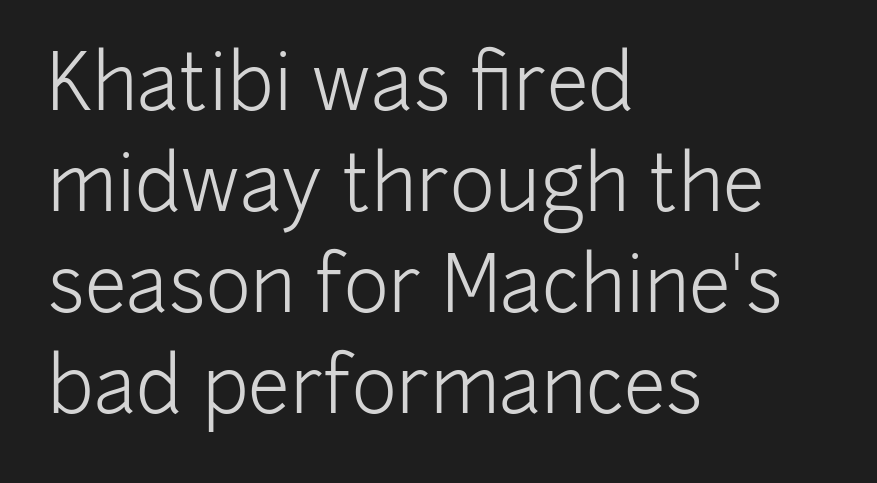
{"serif": "no", "italic": "no", "bold": "no", "weight": "light", "width": "normal", "stroke_contrast": "low", "x_height": "medium", "monospaced": "no", "underline": "no", "align": "left", "line_spacing": "normal", "line_spacing_ratio": 1.33, "letter_spacing": "normal", "letter_spacing_em": 0.0, "glyph_px": 76}
